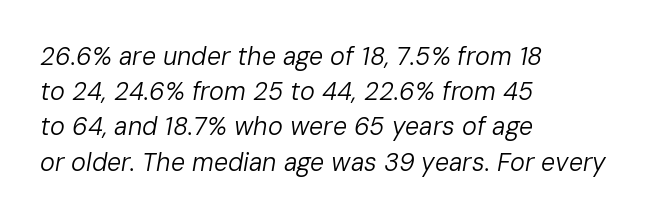
Q: Is the text bold? A: No.
Q: Is the text italic (slanted)? A: Yes, it leans right by about 10 degrees.
Q: Is the text underlined? A: No.
Q: How is the paragraph aligned? A: Left-aligned.
Q: Is the spacing between letters normal or unusually wide? A: Normal.
Q: Is the spacing between lines tight, normal or loose? A: Normal.
